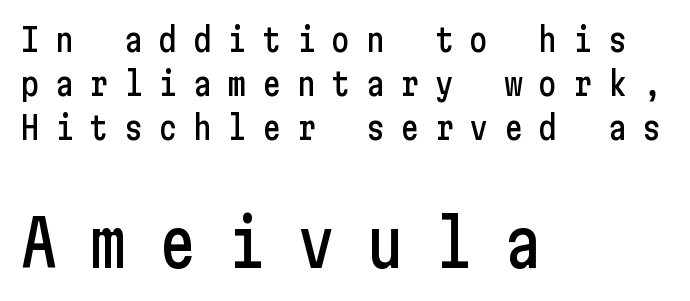
The image shows 64 px condensed sans-serif type, upright; set left-aligned, normal line spacing (1.38x), unusually wide letter spacing (+0.48 em), not underlined; the second (bottom) block is 2.0x larger; low stroke contrast and a medium x-height.
